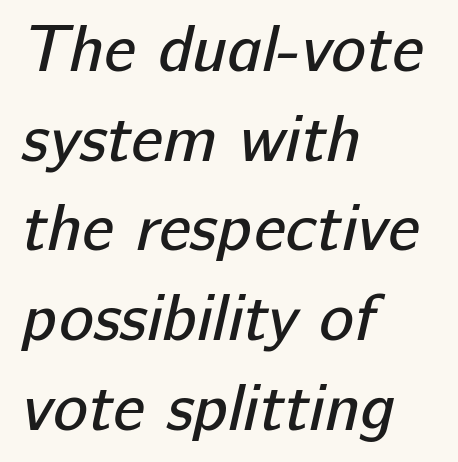
Q: Is the text bold? A: No.
Q: Is the typeface a serif or a sans-serif typeface? A: Sans-serif.
Q: Is the text underlined? A: No.
Q: How is the paragraph aligned? A: Left-aligned.
Q: Is the spacing between letters normal or unusually wide? A: Normal.
Q: Is the spacing between lines tight, normal or loose? A: Normal.
Q: Width (condensed, normal, or wide)? A: Normal.
Q: Stroke contrast? A: Low.
Q: x-height? A: Medium.
Q: Monospaced? A: No.
